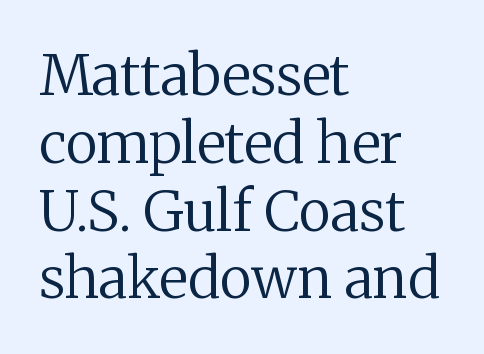
The image shows 56 px regular-weight serif type, upright; set left-aligned, line spacing 1.21x, normal letter spacing, not underlined; medium stroke contrast and a medium x-height.
